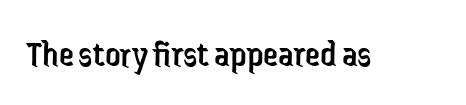
Here the designer chose a conventional face with non-uniform glyph widths. These glyphs show unthickened strokes, regular width or finer. Notice how the stems are strictly vertical — no italics here. You could call the tracking neutral — neither tight nor loose. Descenders are the only things crossing below the line.
